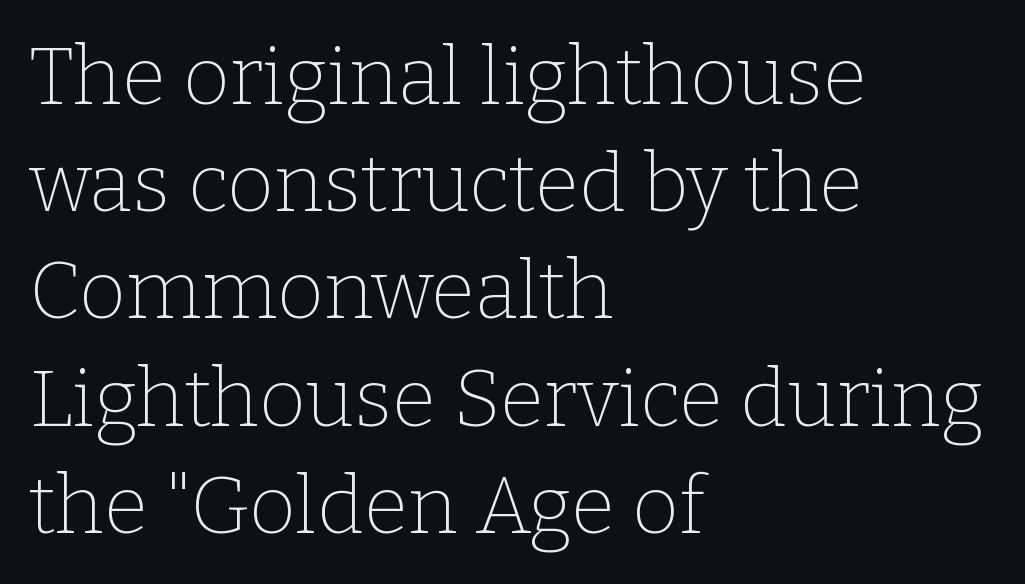
Letterform terminals end in serifs throughout the passage. Layout note: lines flush left. You can tell it's not italic because the verticals are truly vertical. Honestly, there is no underline to notice here at all. The typeface has the unassuming heft of standard copy or less. The leading is moderate, giving the passage an even texture.
